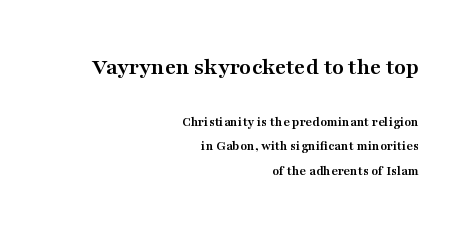
{"italic": "no", "bold": "yes", "underline": "no", "align": "right", "line_spacing_ratio": 1.74, "letter_spacing": "normal", "letter_spacing_em": 0.0, "larger_block": "first", "size_ratio": 1.71, "glyph_px": 24}
